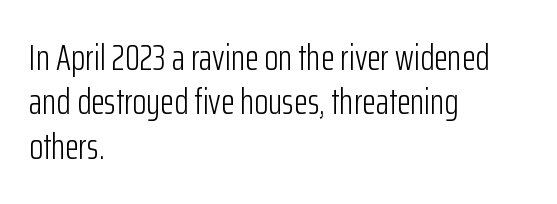
Tracking here is standard; glyphs follow each other at the usual distance. The rendering shows plain stroke endings on the letterforms — a sans-serif design. Every character sits straight up, as roman type does. Bare-footed words on every line. Stroke mass is kept to a normal reading level or below. Spacing verdict: proportional, widths tailored to each character.
